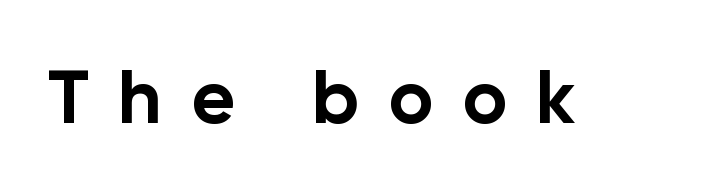
{"serif": "no", "italic": "no", "bold": "yes", "weight": "bold", "width": "normal", "stroke_contrast": "low", "x_height": "medium", "monospaced": "no", "underline": "no", "letter_spacing": "wide", "letter_spacing_em": 0.38, "glyph_px": 76}
